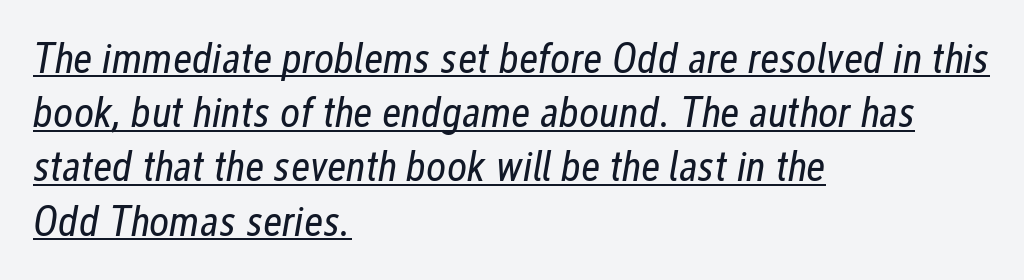
Q: Is the text bold? A: No.
Q: Is the text italic (slanted)? A: Yes, it leans right by about 12 degrees.
Q: Is the text underlined? A: Yes.
Q: How is the paragraph aligned? A: Left-aligned.
Q: Is the spacing between letters normal or unusually wide? A: Normal.
Q: Is the spacing between lines tight, normal or loose? A: Normal.
Q: Width (condensed, normal, or wide)? A: Condensed.
Q: Stroke contrast? A: Low.
Q: x-height? A: Medium.
Q: Monospaced? A: No.
